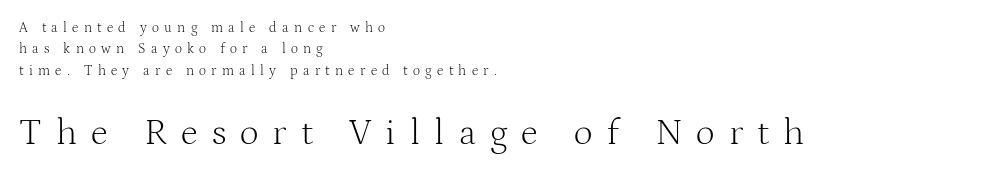
If you drew a ruler down the left edge, every line would touch it. The letterforms sit at book weight or below. Ascenders rise straight up at ninety degrees. The passage shown is typeset with a serif family. Each letter keeps its own natural width here, so spacing adapts to shape. A bare baseline throughout the passage.
